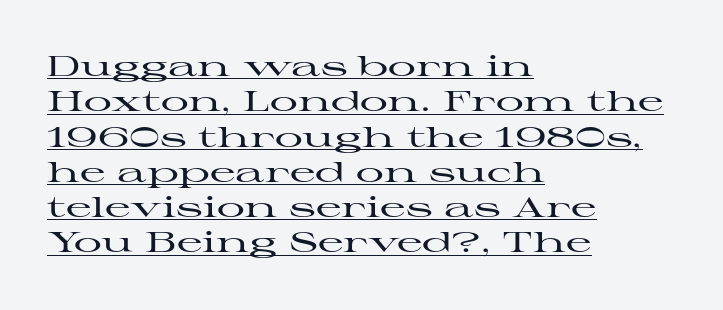
A classic flush-left, rag-right setting is used for this passage. This is underlined copy, the kind a proofreader might mark for attention. Is there any slant? The stems are plumb. The passage shown is typeset with a serif family. Is this a fixed-width face? No — the glyphs have proportional, varying widths. What's the leading like? Ordinary, nothing unusual.
